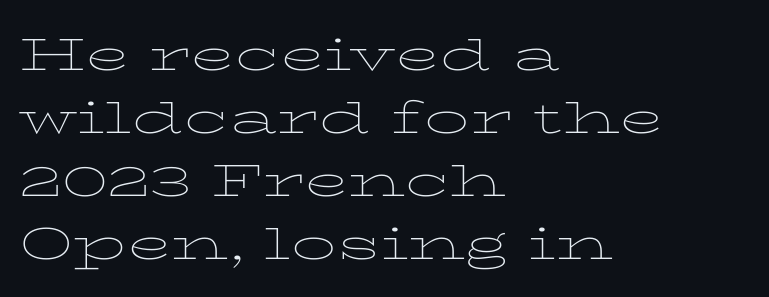
Q: Is the text bold? A: No.
Q: Is the text italic (slanted)? A: No, it is upright.
Q: Is the typeface a serif or a sans-serif typeface? A: Serif.
Q: Is the text underlined? A: No.
Q: How is the paragraph aligned? A: Left-aligned.
Q: Is the spacing between letters normal or unusually wide? A: Normal.
Q: Is the spacing between lines tight, normal or loose? A: Normal.
Q: Width (condensed, normal, or wide)? A: Wide.
Q: Stroke contrast? A: Low.
Q: x-height? A: Medium.
Q: Monospaced? A: No.
